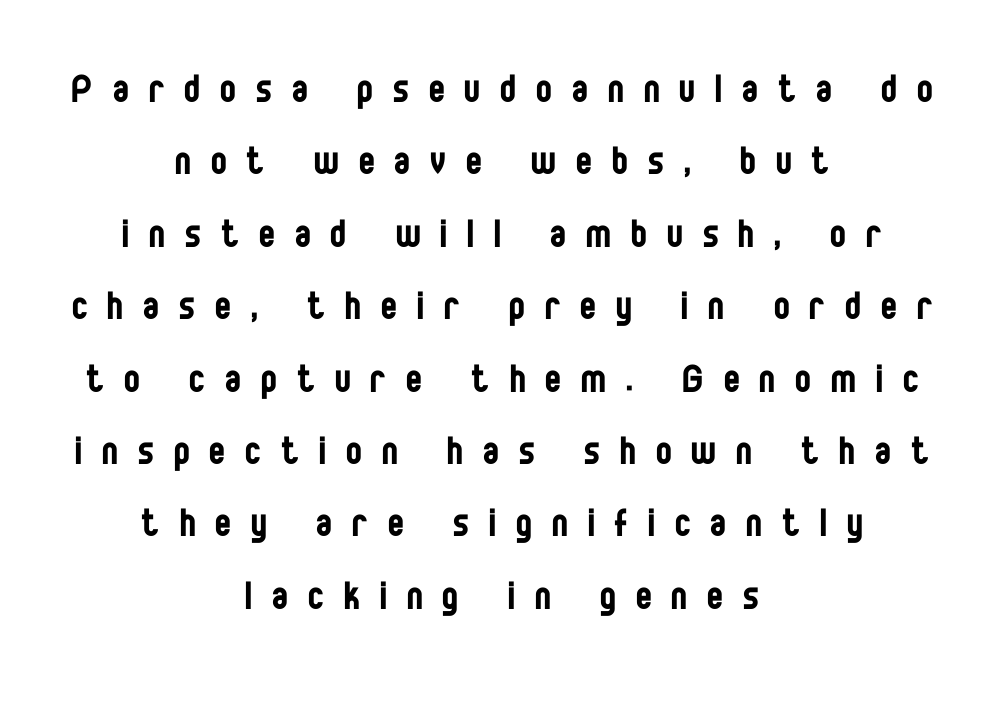
Is this a fixed-width face? No — the glyphs have proportional, varying widths. Caption: multi-line text, centered on the measure. Bare-footed words on every line. This reads as an unemphasized weight, regular at the heaviest.
